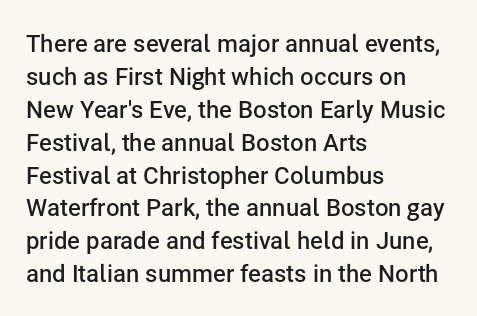
The image shows 24 px text type, upright; set left-aligned, normal line spacing (1.37x), normal letter spacing, not underlined.
